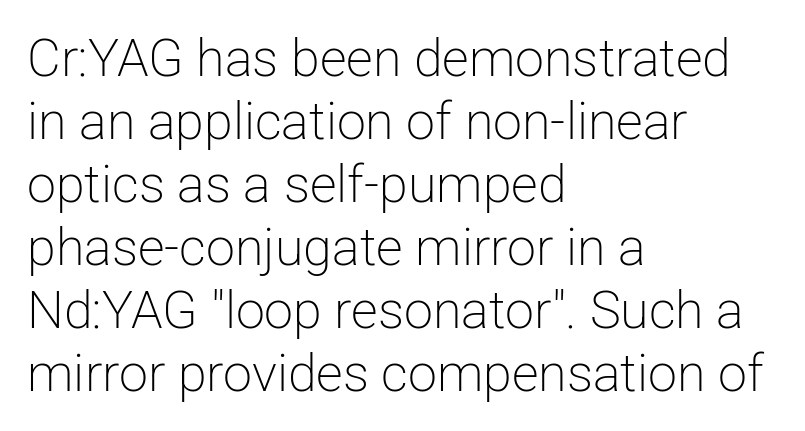
The image shows 52 px light sans-serif type, upright; set left-aligned, line spacing 1.21x, normal letter spacing, not underlined; low stroke contrast and a medium x-height.
